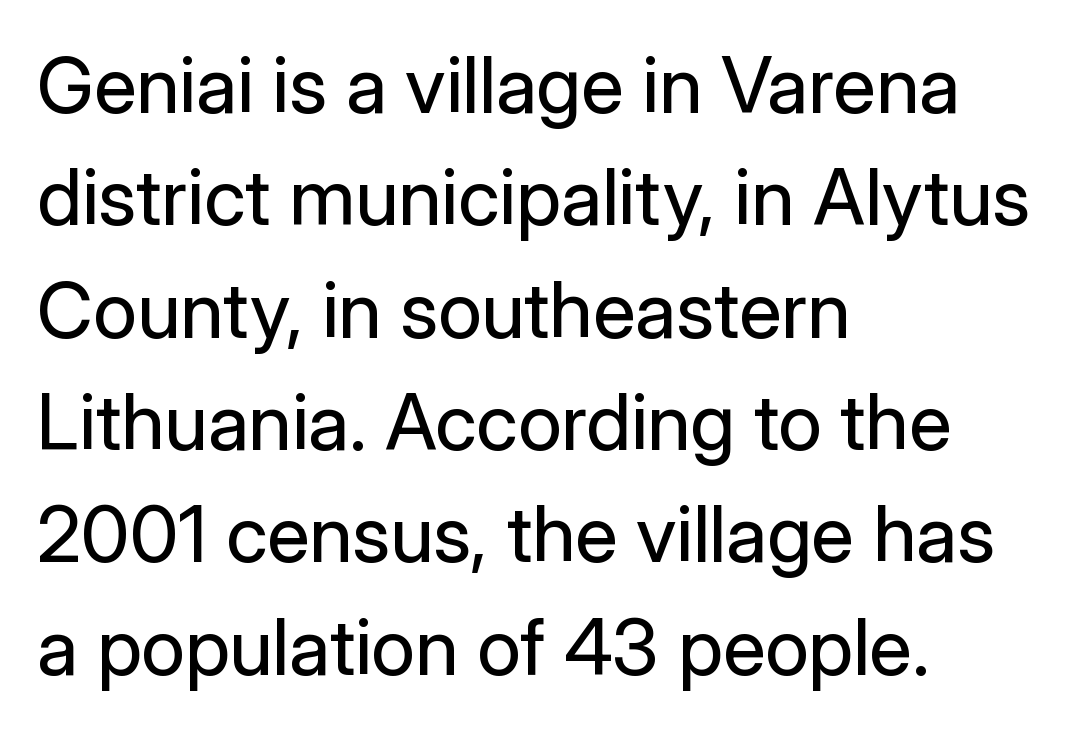
No feet cap the strokes, marking this as sans-serif type. Nobody touched the tracking dial on this one. The rag falls on the right side of this text block. Is this a fixed-width face? No — the glyphs have proportional, varying widths.
